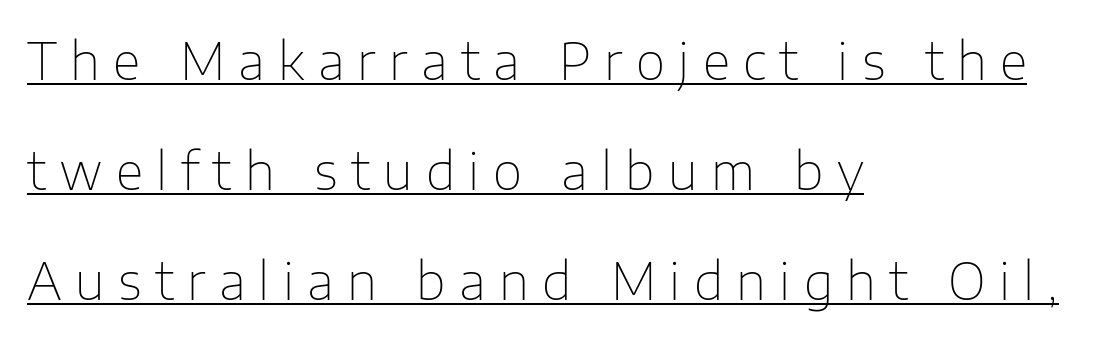
{"serif": "no", "italic": "no", "bold": "no", "weight": "thin", "width": "normal", "stroke_contrast": "low", "x_height": "medium", "monospaced": "no", "underline": "yes", "align": "left", "line_spacing": "loose", "line_spacing_ratio": 2.16, "letter_spacing": "wide", "letter_spacing_em": 0.26, "glyph_px": 51}
